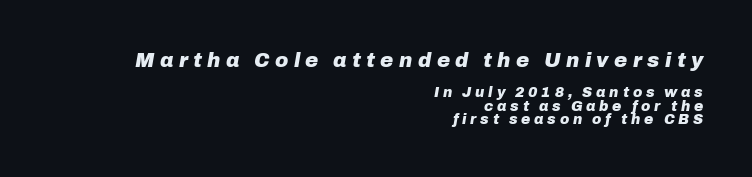
The paragraph shown leans on its right margin. Weight check: bold — yes, fully. Rendered with sloped, italic letterforms. You could only call the tracking loose — the letters float apart. The composition opens big and finishes small. Any mark beneath the type? The region is blank.
